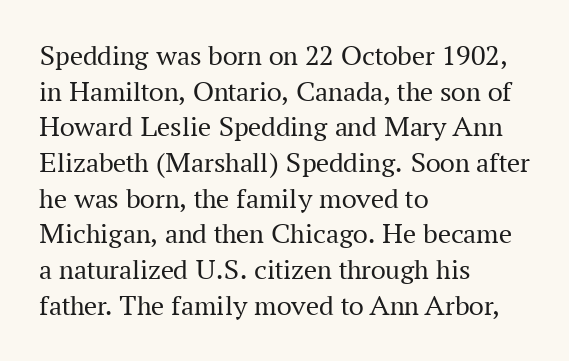
{"serif": "yes", "italic": "no", "bold": "no", "weight": "regular", "width": "normal", "stroke_contrast": "medium", "x_height": "medium", "monospaced": "no", "underline": "no", "align": "left", "line_spacing_ratio": 1.23, "letter_spacing": "normal", "letter_spacing_em": 0.0, "glyph_px": 29}
